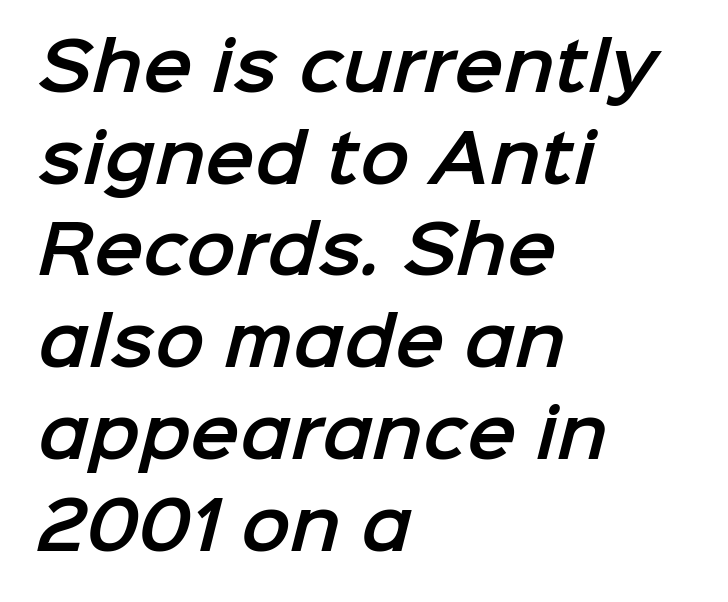
{"serif": "no", "width": "normal", "stroke_contrast": "low", "x_height": "medium", "monospaced": "no", "underline": "no", "align": "left", "line_spacing": "normal", "line_spacing_ratio": 1.39, "letter_spacing": "normal", "letter_spacing_em": 0.0, "glyph_px": 66}
